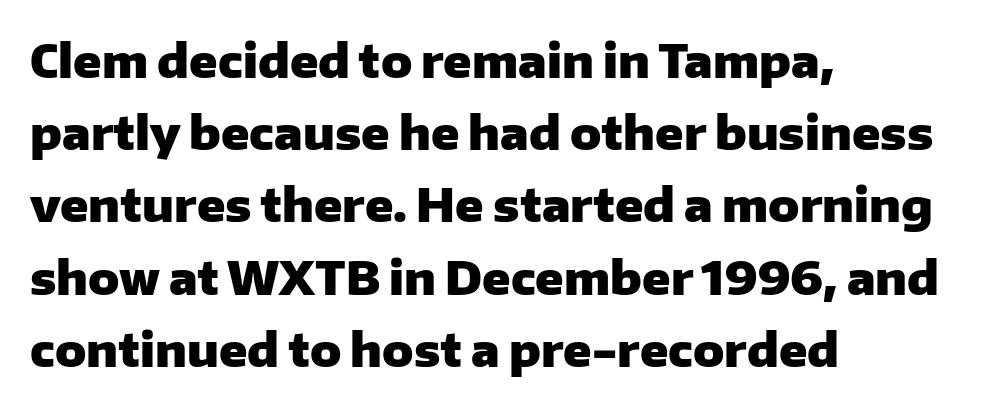
The axis of the letterforms is exactly vertical. The letters sit at their default tracking, neither squeezed nor spread. Successive baselines arrive at the customary interval. How heavy is the stroke? Heavy — this is a bold. The rendering shows plain stroke endings on the letterforms — a sans-serif design.
